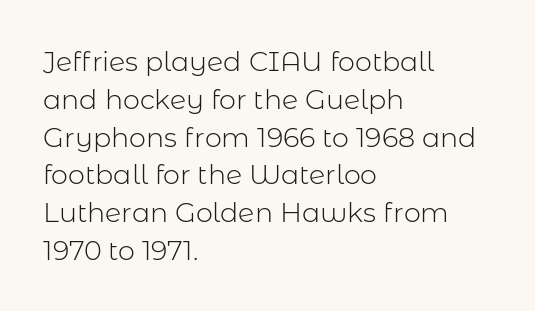
The image shows 27 px text type, upright; set left-aligned, normal line spacing (1.4x), normal letter spacing, not underlined.
